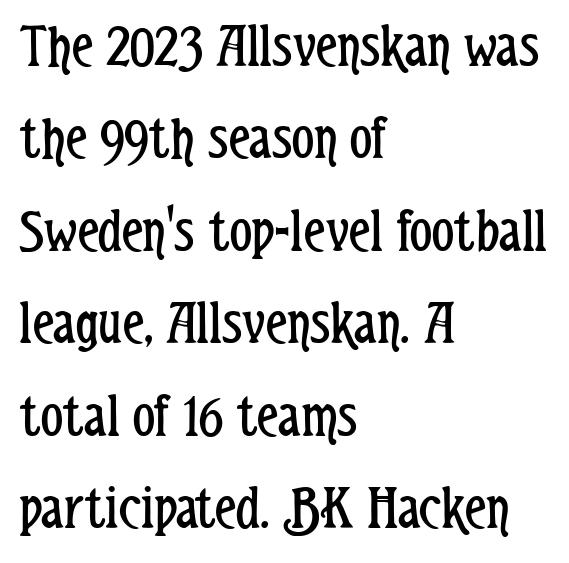
What's the leading like? Ordinary, nothing unusual. The tracking reads as untouched default to a designer's eye. This is the regular roman posture of the typeface. The rendering uses natural spacing where letterforms have individual widths. No feet cap the strokes, marking this as sans-serif type. Glance below the letters and you will spot only blank space.
